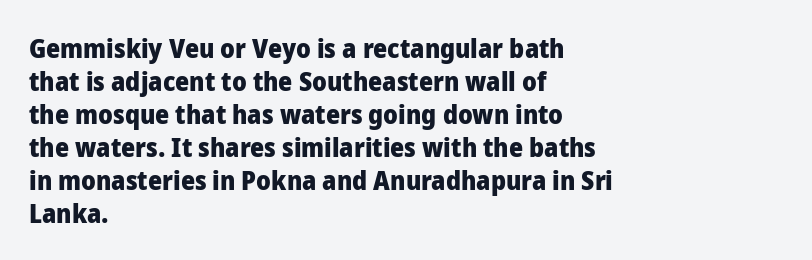
The image shows 27 px bold type, upright; set left-aligned, line spacing 1.22x, normal letter spacing, not underlined.
